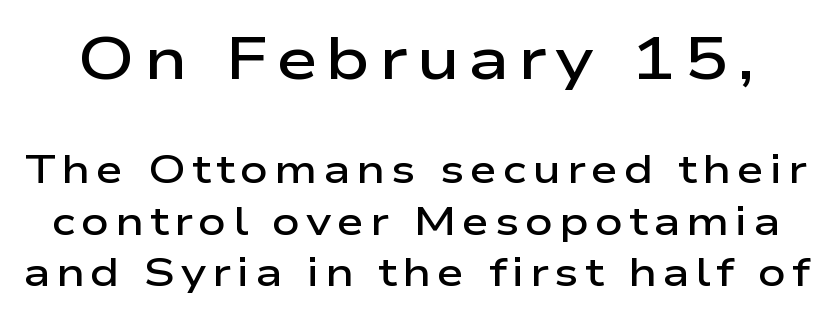
If you measured baseline to baseline, you'd find a middling distance. The font's upright variant was chosen for this text. Spacing verdict: proportional, widths tailored to each character. The foot of each line stays bare and open.
